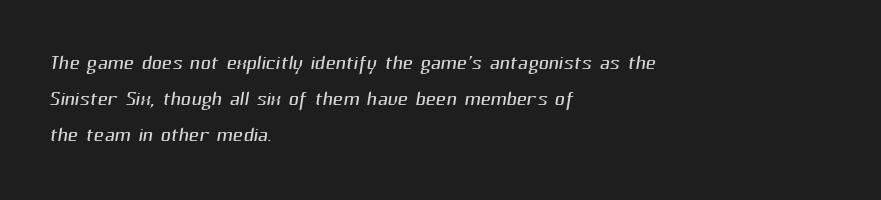
The image shows 28 px light sans-serif type; set left-aligned, normal line spacing (1.29x), normal letter spacing, not underlined; medium stroke contrast and a medium x-height.
